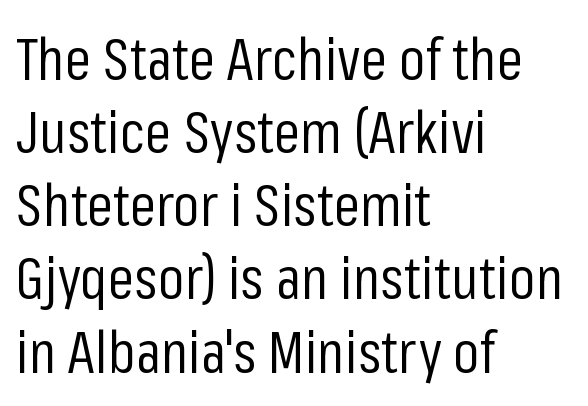
{"serif": "no", "italic": "no", "bold": "no", "weight": "regular", "width": "condensed", "stroke_contrast": "low", "x_height": "medium", "monospaced": "no", "underline": "no", "align": "left", "line_spacing_ratio": 1.24, "letter_spacing": "normal", "letter_spacing_em": 0.0, "glyph_px": 59}
